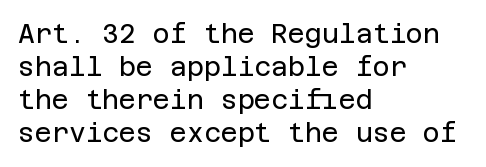
Q: Is the text bold? A: No.
Q: Is the text italic (slanted)? A: No, it is upright.
Q: Is the text underlined? A: No.
Q: How is the paragraph aligned? A: Left-aligned.
Q: Is the spacing between letters normal or unusually wide? A: Normal.
Q: Is the spacing between lines tight, normal or loose? A: Normal.
